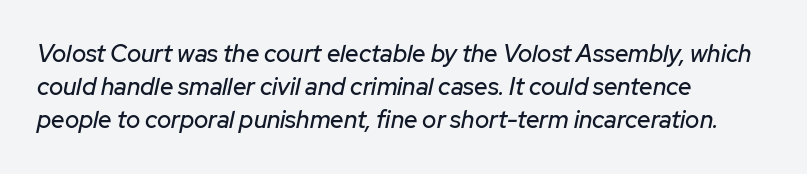
Beneath every word, the page is bare. These lines sit exactly where default settings would place them. Where is the straight margin? On the left. Would a proofreader flag this as italicized? Yes.
